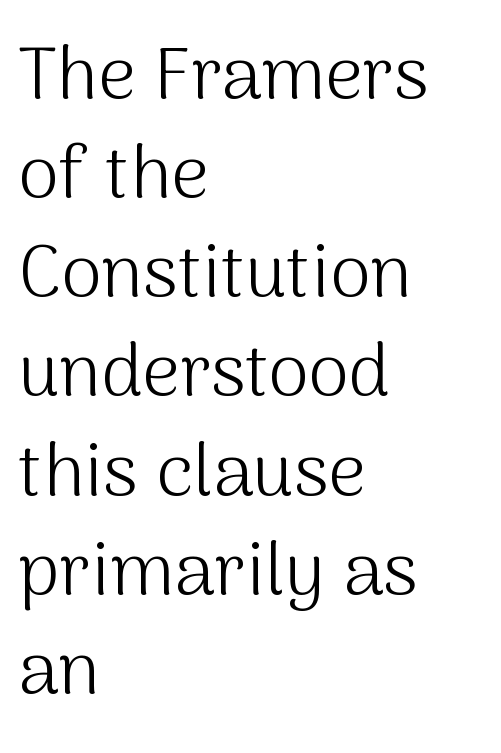
Q: Is the text bold? A: No.
Q: Is the text italic (slanted)? A: No, it is upright.
Q: Is the typeface a serif or a sans-serif typeface? A: Sans-serif.
Q: Is the text underlined? A: No.
Q: How is the paragraph aligned? A: Left-aligned.
Q: Is the spacing between letters normal or unusually wide? A: Normal.
Q: Is the spacing between lines tight, normal or loose? A: Normal.
Q: Width (condensed, normal, or wide)? A: Normal.
Q: Stroke contrast? A: Medium.
Q: x-height? A: Medium.
Q: Monospaced? A: No.
